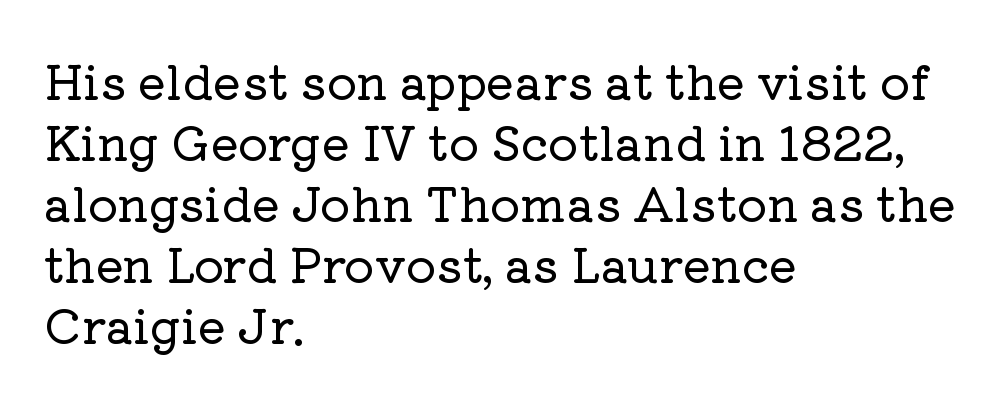
{"serif": "yes", "italic": "no", "width": "normal", "stroke_contrast": "low", "x_height": "medium", "monospaced": "no", "underline": "no", "align": "left", "line_spacing": "normal", "line_spacing_ratio": 1.3, "letter_spacing": "normal", "letter_spacing_em": 0.0, "glyph_px": 47}
